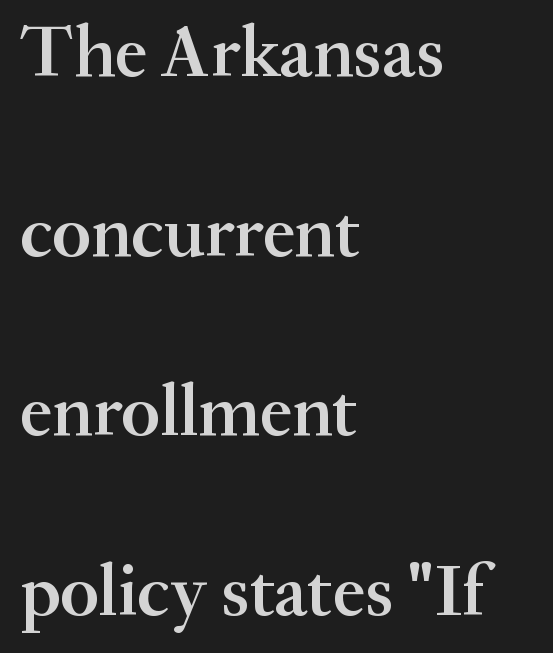
{"serif": "yes", "italic": "no", "bold": "semi", "weight": "semibold", "width": "normal", "stroke_contrast": "medium", "x_height": "small", "monospaced": "no", "underline": "no", "align": "left", "line_spacing": "loose", "line_spacing_ratio": 2.46, "letter_spacing": "normal", "letter_spacing_em": 0.0, "glyph_px": 73}
